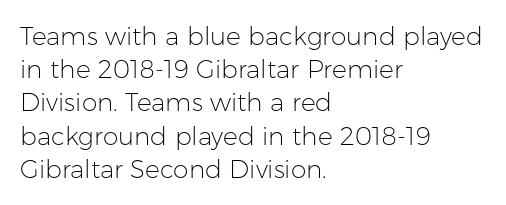
Q: Is the text bold? A: No.
Q: Is the text italic (slanted)? A: No, it is upright.
Q: Is the text underlined? A: No.
Q: How is the paragraph aligned? A: Left-aligned.
Q: Is the spacing between letters normal or unusually wide? A: Normal.
Q: Is the spacing between lines tight, normal or loose? A: Normal.
